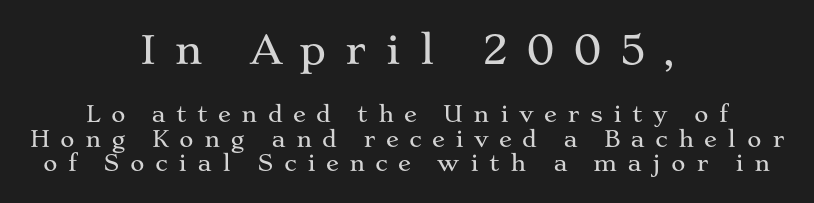
The image shows 39 px wide serif type, upright; set centered, tight line spacing (1.12x), unusually wide letter spacing (+0.46 em), not underlined; the first (top) block is 1.77x larger; medium stroke contrast and a medium x-height.
